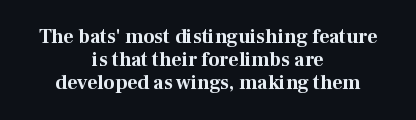
Compared with typical body copy, the letter spacing here is the same. Casual observation: everything's sitting right in the middle. Plenty of ink on the page — the face is bold. A typesetter would mark this as roman, not italic.
